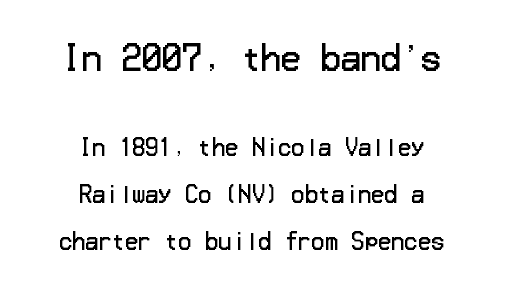
The image shows 33 px regular-weight sans-serif type, upright; set centered, loose line spacing (2.12x), normal letter spacing, not underlined; the first (top) block is 1.5x larger; low stroke contrast and a medium x-height.
